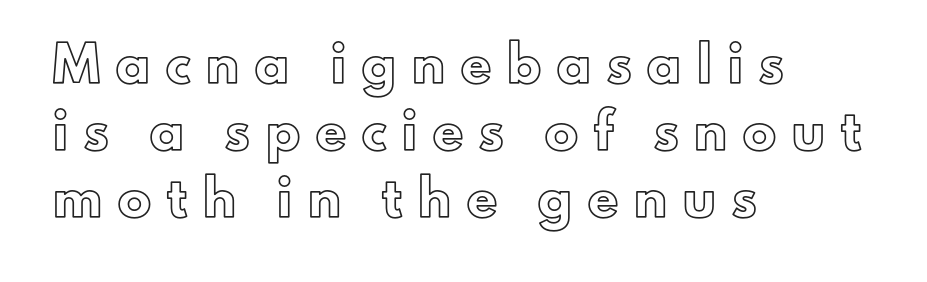
{"italic": "no", "width": "normal", "x_height": "small", "monospaced": "no", "underline": "no", "align": "left", "line_spacing": "loose", "line_spacing_ratio": 2.03, "letter_spacing": "wide", "letter_spacing_em": 0.49, "glyph_px": 33}
